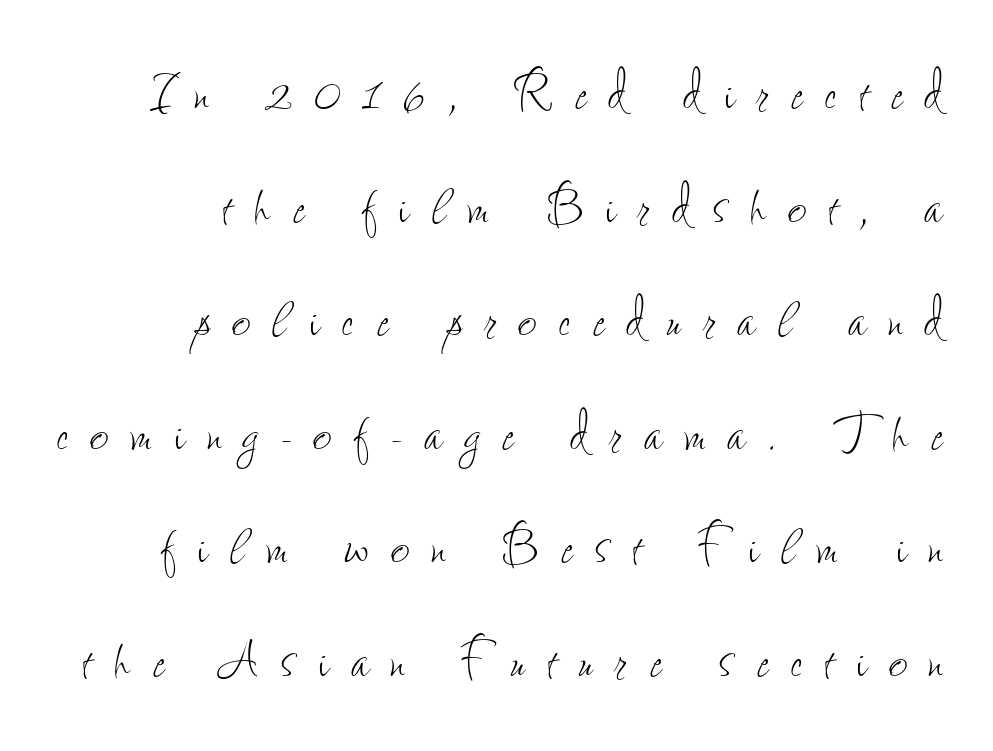
The image shows 66 px thin, condensed type; set right-aligned, line spacing 1.72x, unusually wide letter spacing (+0.33 em), not underlined; low stroke contrast and a small x-height.
